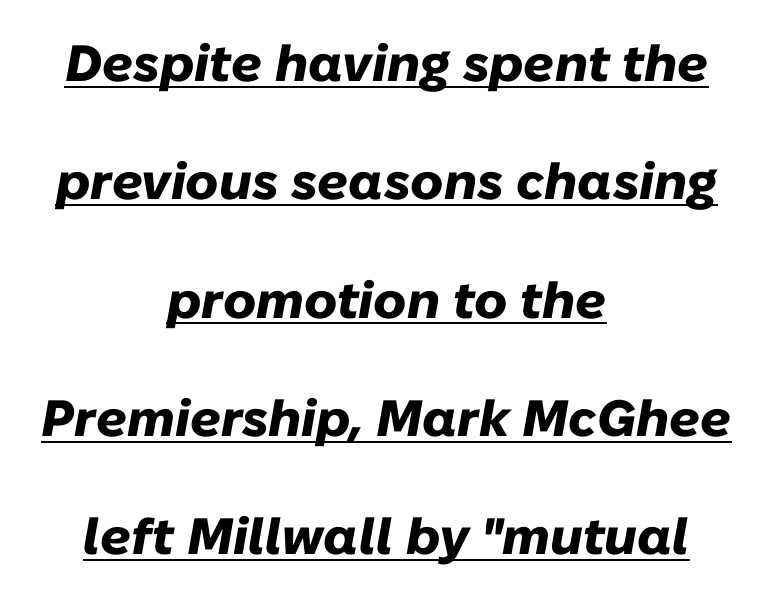
The image shows 51 px heavy type, italic (leaning right); set centered, loose line spacing (2.32x), normal letter spacing, underlined; low stroke contrast and a medium x-height.
